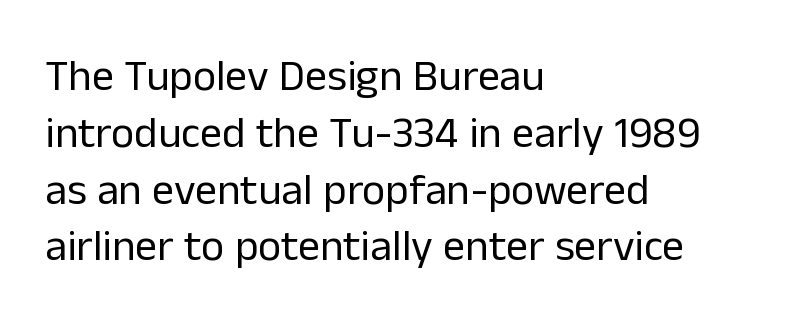
Q: Is the text bold? A: No.
Q: Is the text italic (slanted)? A: No, it is upright.
Q: Is the typeface a serif or a sans-serif typeface? A: Sans-serif.
Q: Is the text underlined? A: No.
Q: How is the paragraph aligned? A: Left-aligned.
Q: Is the spacing between letters normal or unusually wide? A: Normal.
Q: Is the spacing between lines tight, normal or loose? A: Normal.
Q: Width (condensed, normal, or wide)? A: Normal.
Q: Stroke contrast? A: Low.
Q: x-height? A: Medium.
Q: Monospaced? A: No.
